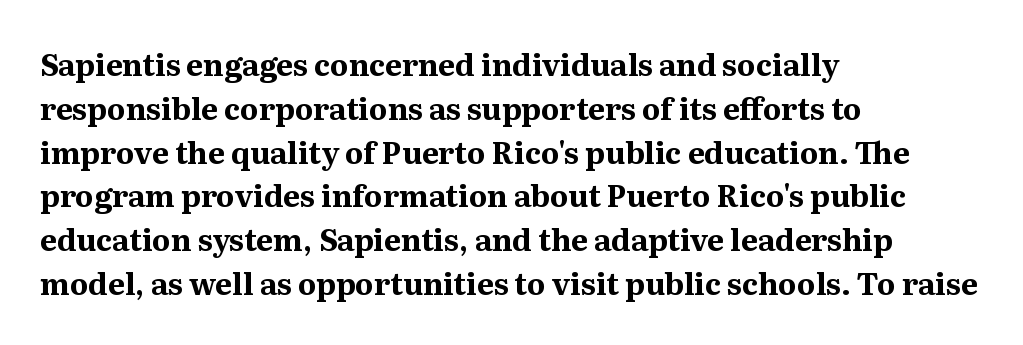
Q: Is the text bold? A: Yes.
Q: Is the text italic (slanted)? A: No, it is upright.
Q: Is the typeface a serif or a sans-serif typeface? A: Serif.
Q: Is the text underlined? A: No.
Q: How is the paragraph aligned? A: Left-aligned.
Q: Is the spacing between letters normal or unusually wide? A: Normal.
Q: Is the spacing between lines tight, normal or loose? A: Normal.
Q: Width (condensed, normal, or wide)? A: Normal.
Q: Stroke contrast? A: Medium.
Q: x-height? A: Medium.
Q: Monospaced? A: No.
